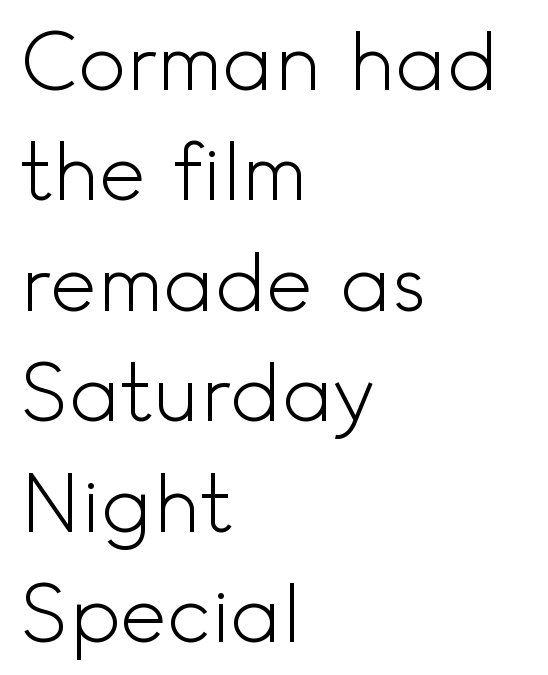
The image shows 80 px light sans-serif type, upright; set left-aligned, normal line spacing (1.38x), normal letter spacing, not underlined; a small x-height.
